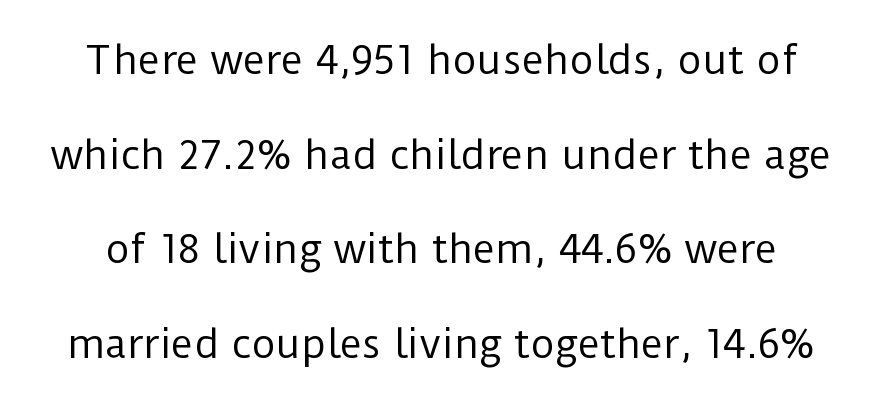
{"serif": "no", "italic": "no", "bold": "no", "weight": "regular", "width": "normal", "stroke_contrast": "low", "x_height": "medium", "monospaced": "no", "underline": "no", "line_spacing": "loose", "line_spacing_ratio": 2.49, "letter_spacing": "normal", "letter_spacing_em": 0.0, "glyph_px": 38}
